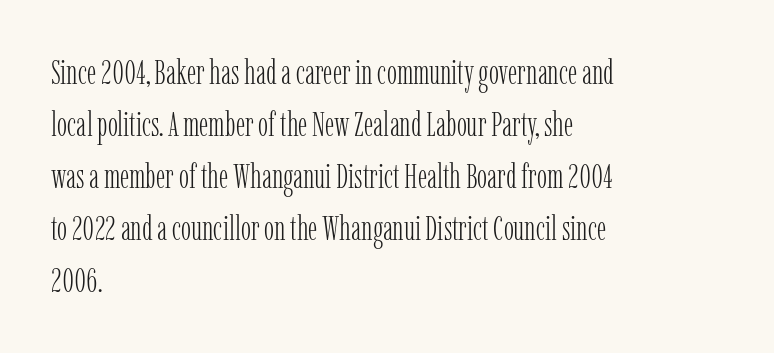
{"serif": "yes", "italic": "no", "bold": "no", "weight": "light", "width": "condensed", "stroke_contrast": "low", "x_height": "medium", "monospaced": "no", "underline": "no", "align": "left", "line_spacing": "normal", "line_spacing_ratio": 1.53, "letter_spacing": "normal", "letter_spacing_em": 0.0, "glyph_px": 34}
